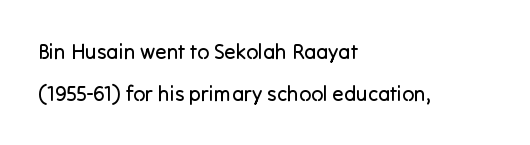
The image shows 21 px text type, upright; set left-aligned, loose line spacing (1.98x), normal letter spacing, not underlined.
